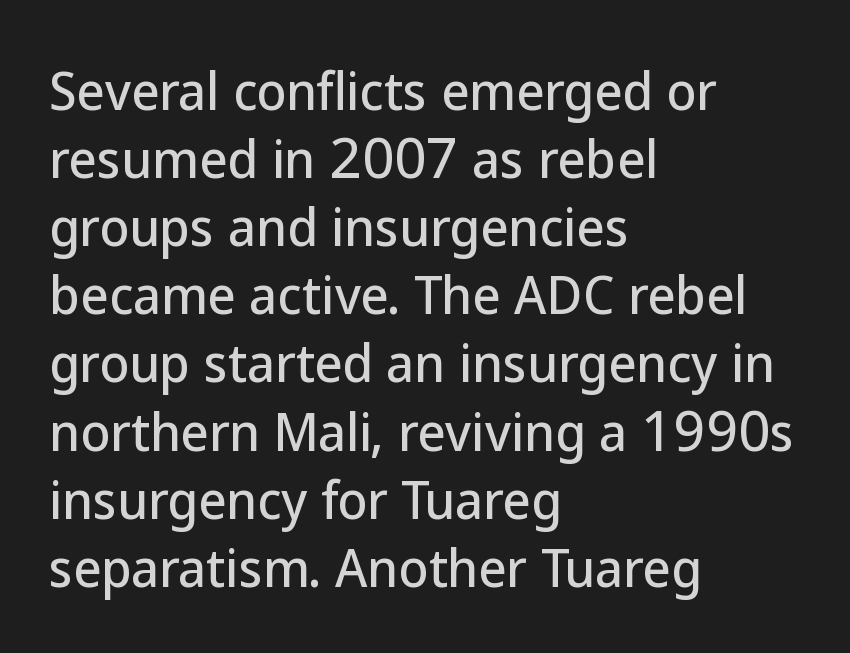
The image shows 49 px sans-serif type, upright; set left-aligned, normal line spacing (1.39x), normal letter spacing, not underlined; low stroke contrast and a medium x-height.
